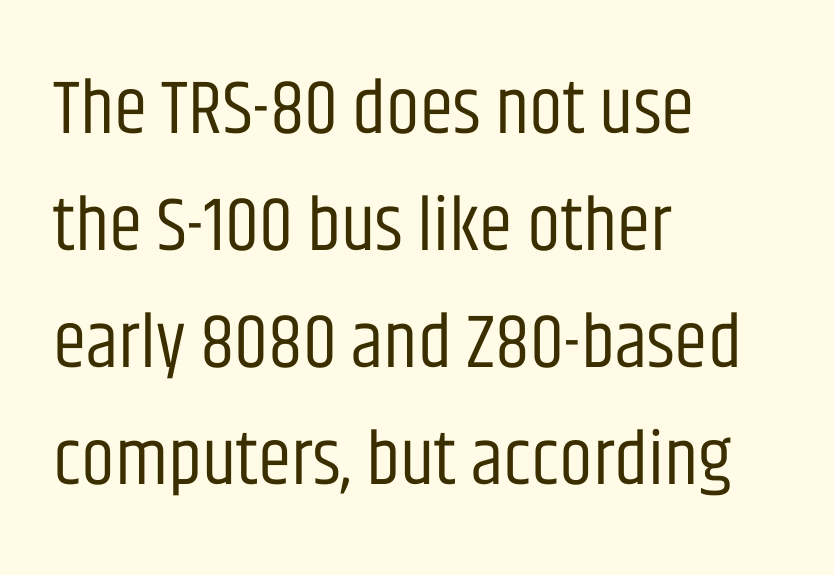
The image shows 76 px regular-weight, condensed sans-serif type, upright; set left-aligned, normal line spacing (1.54x), normal letter spacing, not underlined; low stroke contrast and a large x-height.
